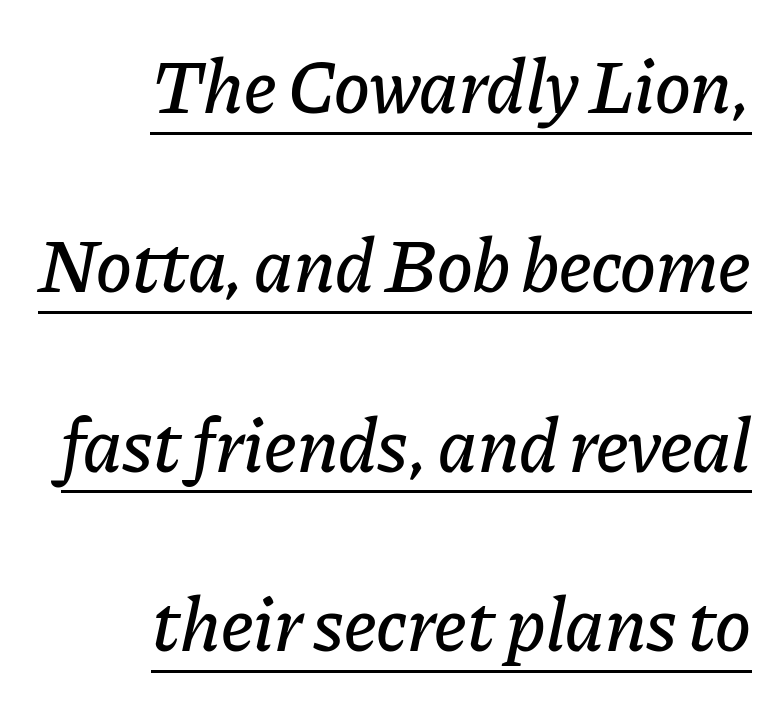
Q: Is the text italic (slanted)? A: Yes, it leans right by about 11 degrees.
Q: Is the text underlined? A: Yes.
Q: How is the paragraph aligned? A: Right-aligned.
Q: Is the spacing between letters normal or unusually wide? A: Normal.
Q: Is the spacing between lines tight, normal or loose? A: Loose.
Q: Width (condensed, normal, or wide)? A: Normal.
Q: Stroke contrast? A: Low.
Q: x-height? A: Medium.
Q: Monospaced? A: No.
